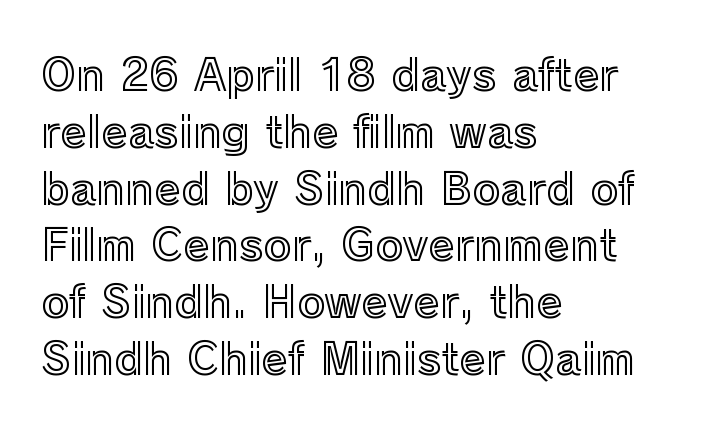
The image shows 43 px text type, upright; set left-aligned, normal line spacing (1.32x), normal letter spacing, not underlined; a medium x-height.
